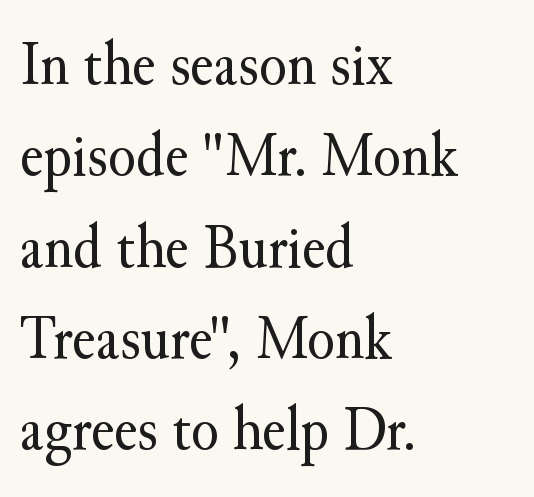
Q: Is the text bold? A: No.
Q: Is the text italic (slanted)? A: No, it is upright.
Q: Is the typeface a serif or a sans-serif typeface? A: Serif.
Q: Is the text underlined? A: No.
Q: How is the paragraph aligned? A: Left-aligned.
Q: Is the spacing between letters normal or unusually wide? A: Normal.
Q: Is the spacing between lines tight, normal or loose? A: Normal.
Q: Width (condensed, normal, or wide)? A: Normal.
Q: Stroke contrast? A: Medium.
Q: x-height? A: Small.
Q: Monospaced? A: No.
